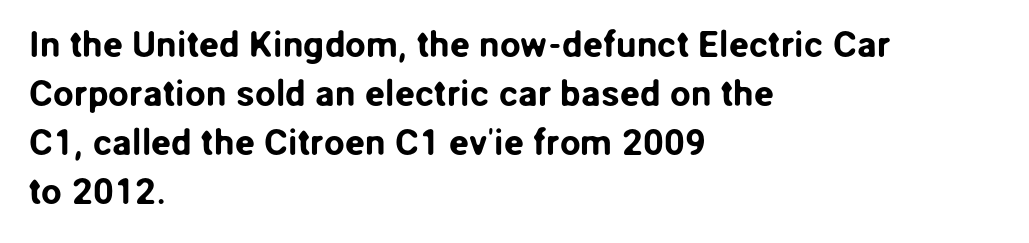
Q: Is the text italic (slanted)? A: No, it is upright.
Q: Is the typeface a serif or a sans-serif typeface? A: Sans-serif.
Q: Is the text underlined? A: No.
Q: How is the paragraph aligned? A: Left-aligned.
Q: Is the spacing between letters normal or unusually wide? A: Normal.
Q: Is the spacing between lines tight, normal or loose? A: Normal.
Q: Width (condensed, normal, or wide)? A: Normal.
Q: Stroke contrast? A: Low.
Q: x-height? A: Medium.
Q: Monospaced? A: No.
